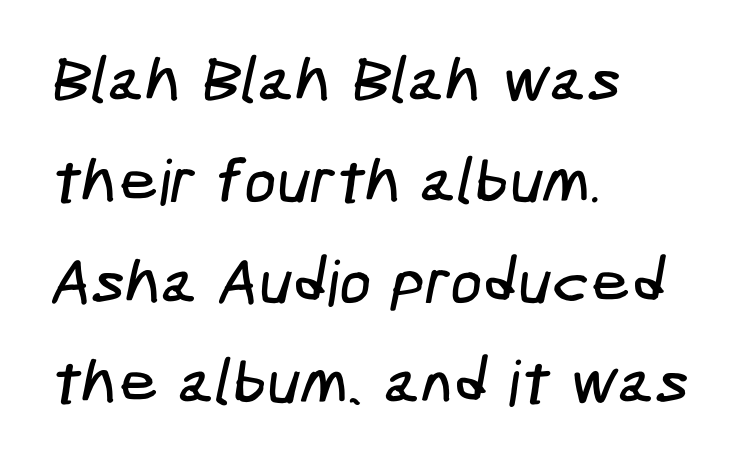
Q: Is the typeface a serif or a sans-serif typeface? A: Sans-serif.
Q: Is the text underlined? A: No.
Q: How is the paragraph aligned? A: Left-aligned.
Q: Is the spacing between letters normal or unusually wide? A: Normal.
Q: Is the spacing between lines tight, normal or loose? A: Normal.
Q: Width (condensed, normal, or wide)? A: Condensed.
Q: Stroke contrast? A: Low.
Q: x-height? A: Medium.
